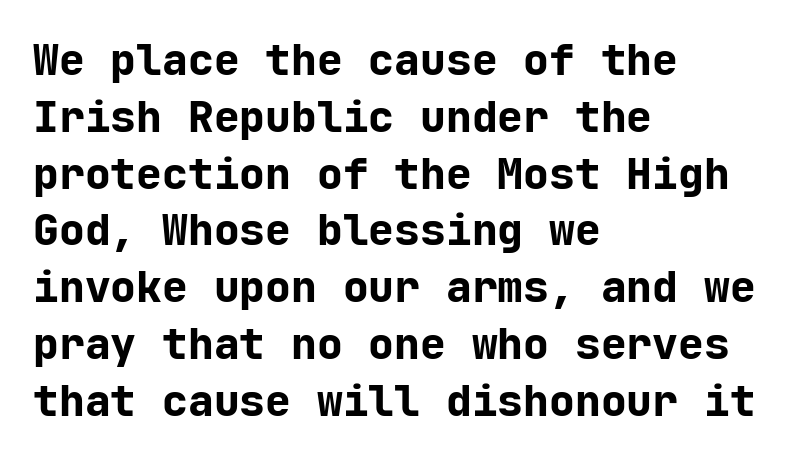
The image shows 43 px bold sans-serif type, upright, monospaced; set left-aligned, normal line spacing (1.32x), normal letter spacing, not underlined; low stroke contrast and a medium x-height.
